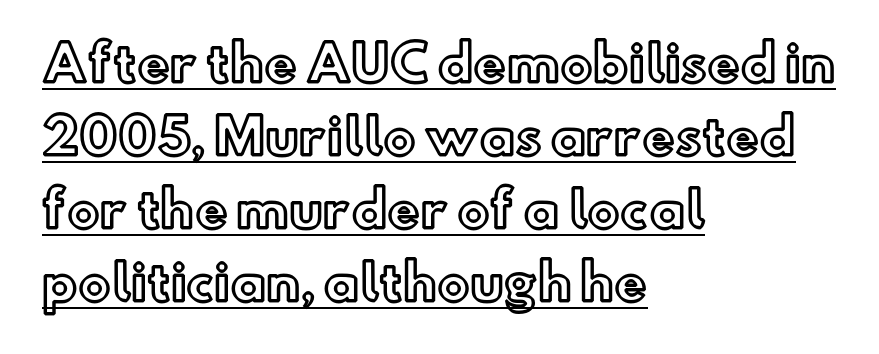
The image shows 49 px text type, upright; set left-aligned, normal line spacing (1.49x), normal letter spacing, underlined; a small x-height.
